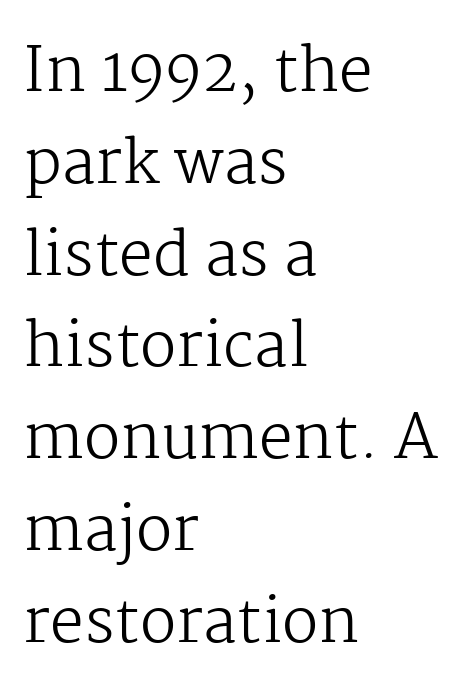
The rendering anchors every line to the left-hand side. This rendering leaves character spacing at its baseline value. Underline: absent. The face looks like a standard text weight, possibly lighter. The designer went with a serif here, giving each stem small feet. One glance says typical: line gaps are just what's usual.
